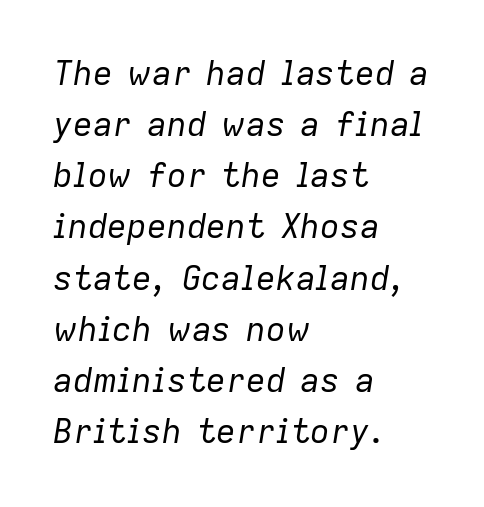
{"italic": "yes", "lean": "right", "slant_degrees": 9, "bold": "no", "weight": "regular", "width": "normal", "stroke_contrast": "low", "x_height": "medium", "monospaced": "no", "underline": "no", "align": "left", "line_spacing": "normal", "line_spacing_ratio": 1.55, "letter_spacing": "normal", "letter_spacing_em": 0.0, "glyph_px": 33}
